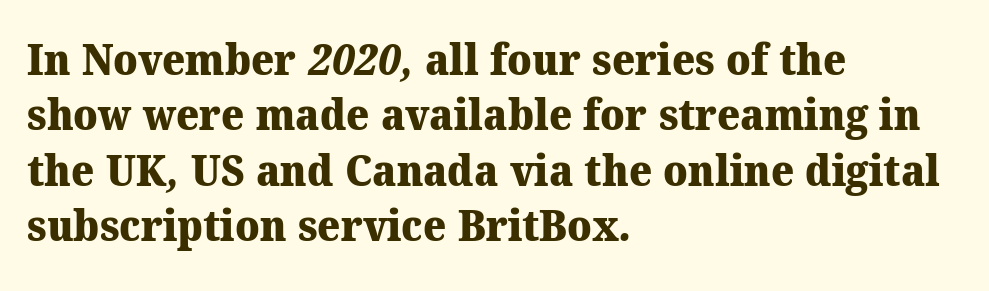
The image shows 44 px heavy serif type; set left-aligned, normal line spacing (1.26x), normal letter spacing, not underlined; medium stroke contrast and a medium x-height.
